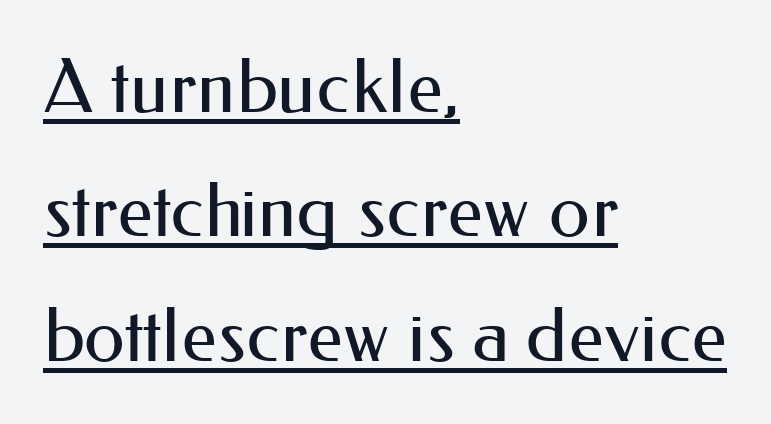
Character widths vary here, with narrow letters taking less room than wide ones. Tracking value appears to be zero — textbook default spacing. This is underlined copy, the kind a proofreader might mark for attention. The letters stand straight up with perfectly vertical stems. Interline gaps are of average width in this sample. The rendering anchors every line to the left-hand side.
